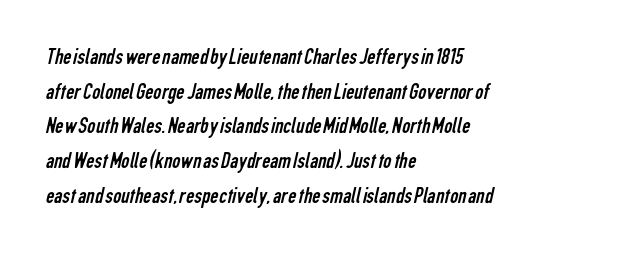
The typesetting does not lean heavy: it is not bold. The foot of each line stays bare and open. Compared with a centered layout, this one pins lines to the left instead. Characters follow at the spacing the type designer built in. Baseline-to-baseline distance is the conventional proportion of letter height.
